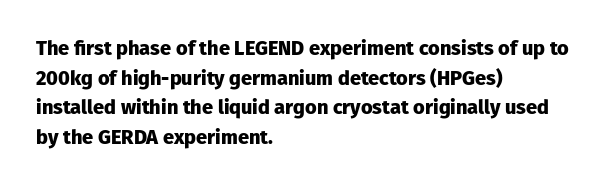
The image shows 20 px bold type, upright; set left-aligned, normal line spacing (1.48x), normal letter spacing, not underlined.
